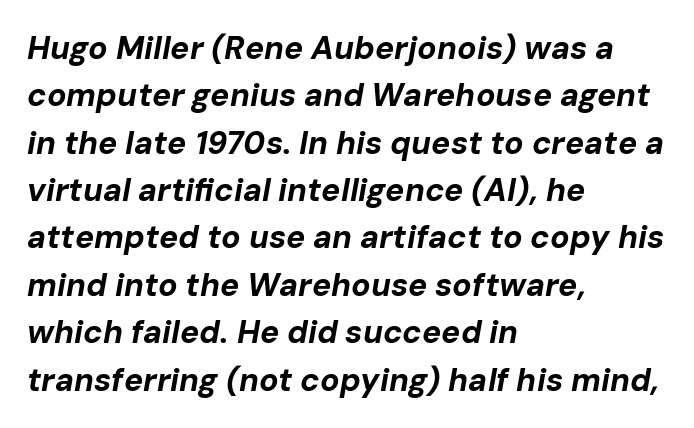
The image shows 32 px bold type, italic (leaning right); set left-aligned, normal line spacing (1.48x), normal letter spacing, not underlined; low stroke contrast and a medium x-height.
